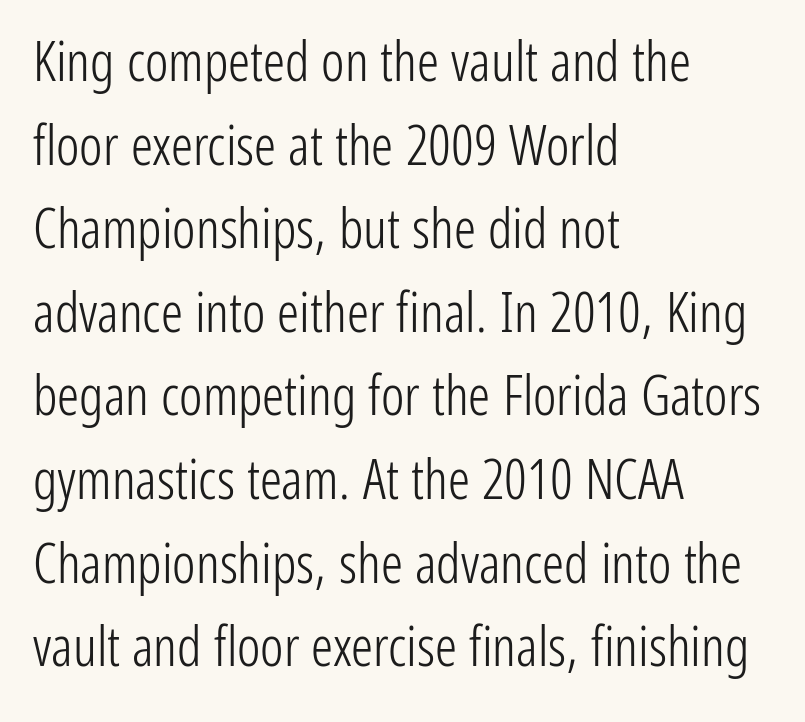
{"serif": "no", "italic": "no", "bold": "no", "weight": "light", "width": "condensed", "stroke_contrast": "low", "x_height": "medium", "monospaced": "no", "underline": "no", "align": "left", "line_spacing": "normal", "line_spacing_ratio": 1.52, "letter_spacing": "normal", "letter_spacing_em": 0.0, "glyph_px": 55}
